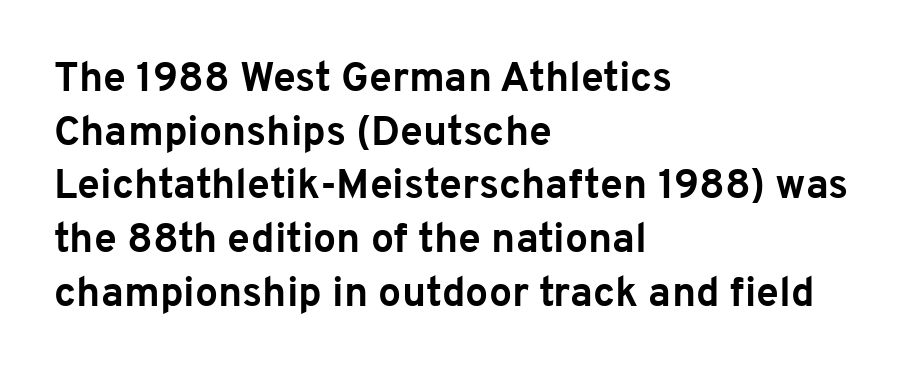
The string is rendered with underlining switched off. The font is running at its bold setting. Vertical strokes here are truly vertical. Normally led — the rows are evenly, conventionally spaced.
